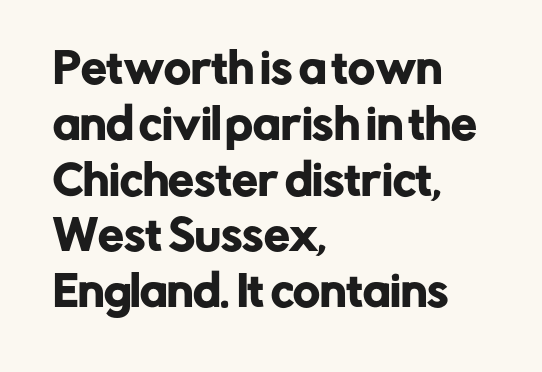
{"serif": "no", "italic": "no", "width": "normal", "stroke_contrast": "low", "x_height": "medium", "monospaced": "no", "underline": "no", "align": "left", "line_spacing": "normal", "line_spacing_ratio": 1.36, "letter_spacing": "normal", "letter_spacing_em": 0.0, "glyph_px": 41}
